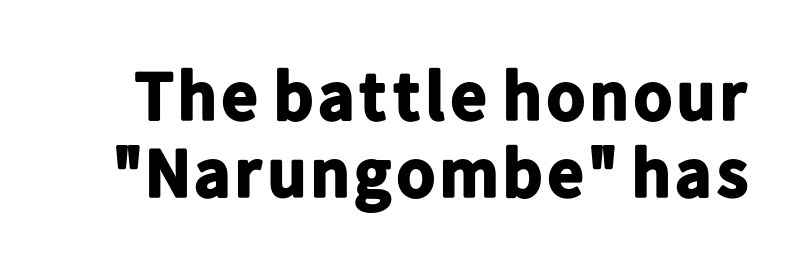
The image shows 70 px bold sans-serif type, upright; set tight line spacing (1.1x), normal letter spacing, not underlined; low stroke contrast and a medium x-height.
